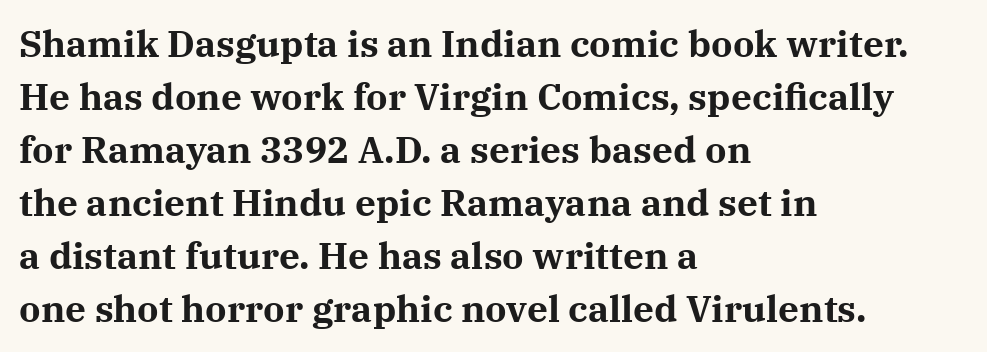
Q: Is the text bold? A: Yes.
Q: Is the text italic (slanted)? A: No, it is upright.
Q: Is the typeface a serif or a sans-serif typeface? A: Serif.
Q: Is the text underlined? A: No.
Q: How is the paragraph aligned? A: Left-aligned.
Q: Is the spacing between letters normal or unusually wide? A: Normal.
Q: Is the spacing between lines tight, normal or loose? A: Normal.
Q: Width (condensed, normal, or wide)? A: Normal.
Q: Stroke contrast? A: Medium.
Q: x-height? A: Medium.
Q: Monospaced? A: No.
